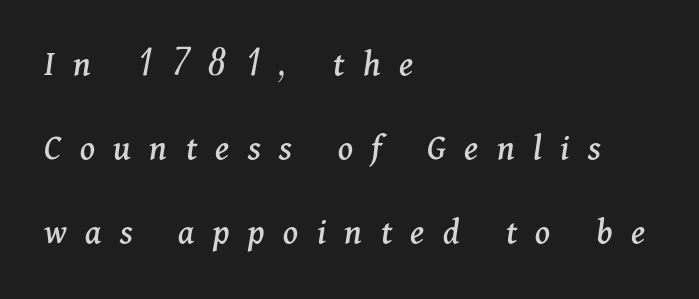
Q: Is the text italic (slanted)? A: Yes, it leans right by about 11 degrees.
Q: Is the typeface a serif or a sans-serif typeface? A: Serif.
Q: Is the text underlined? A: No.
Q: How is the paragraph aligned? A: Left-aligned.
Q: Is the spacing between letters normal or unusually wide? A: Unusually wide.
Q: Is the spacing between lines tight, normal or loose? A: Loose.
Q: Width (condensed, normal, or wide)? A: Normal.
Q: Stroke contrast? A: Medium.
Q: x-height? A: Medium.
Q: Monospaced? A: No.
